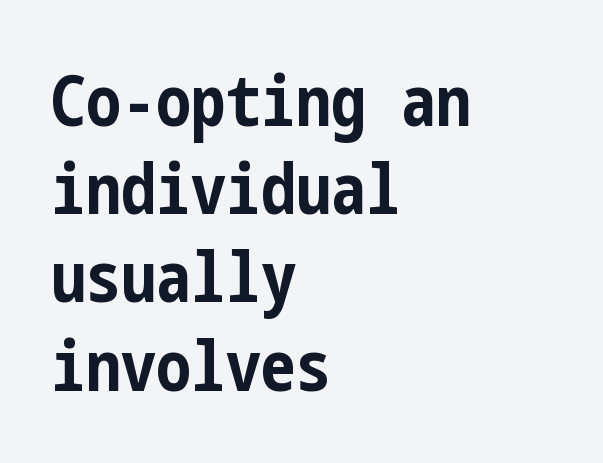
Q: Is the text bold? A: Yes.
Q: Is the text italic (slanted)? A: No, it is upright.
Q: Is the typeface a serif or a sans-serif typeface? A: Sans-serif.
Q: Is the text underlined? A: No.
Q: How is the paragraph aligned? A: Left-aligned.
Q: Is the spacing between letters normal or unusually wide? A: Normal.
Q: Is the spacing between lines tight, normal or loose? A: Normal.
Q: Width (condensed, normal, or wide)? A: Condensed.
Q: Stroke contrast? A: Low.
Q: x-height? A: Medium.
